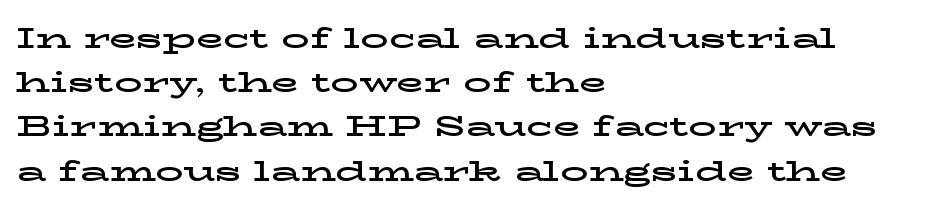
The image shows 28 px wide serif type, upright; set left-aligned, normal line spacing (1.58x), normal letter spacing, not underlined; low stroke contrast and a medium x-height.
